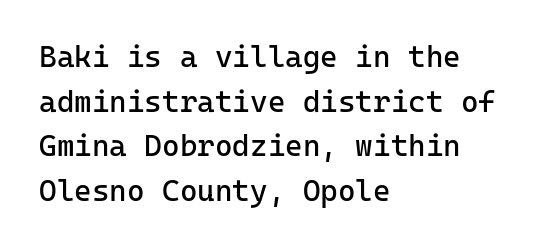
Q: Is the text bold? A: No.
Q: Is the text italic (slanted)? A: No, it is upright.
Q: Is the typeface a serif or a sans-serif typeface? A: Sans-serif.
Q: Is the text underlined? A: No.
Q: How is the paragraph aligned? A: Left-aligned.
Q: Is the spacing between letters normal or unusually wide? A: Normal.
Q: Is the spacing between lines tight, normal or loose? A: Normal.
Q: Width (condensed, normal, or wide)? A: Normal.
Q: Stroke contrast? A: Low.
Q: x-height? A: Medium.
Q: Monospaced? A: Yes.
